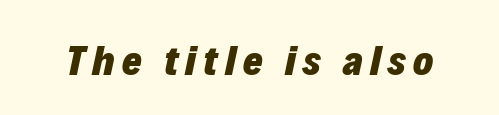
{"italic": "yes", "lean": "right", "slant_degrees": 12, "bold": "yes", "weight": "heavy", "width": "normal", "stroke_contrast": "low", "x_height": "medium", "monospaced": "no", "underline": "no", "glyph_px": 42}
